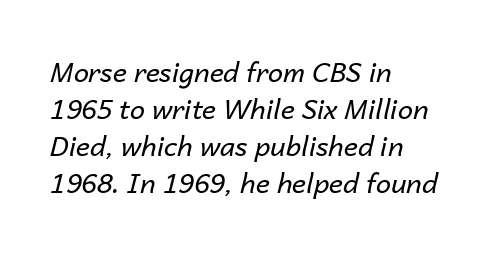
Weight class: somewhere from thin through regular. Letter spacing: default. Alignment: flush left. Whoever set this chose a conventional vertical rhythm. Anything drawn beneath the words? Only blank space.
